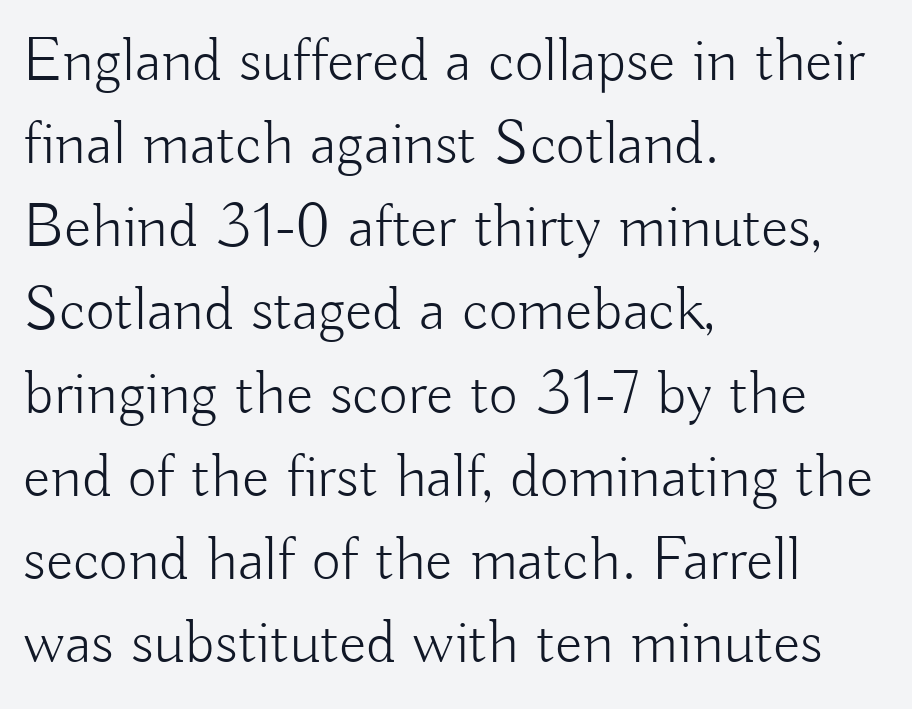
The image shows 63 px light sans-serif type, upright; set left-aligned, normal line spacing (1.32x), normal letter spacing, not underlined; low stroke contrast and a small x-height.
